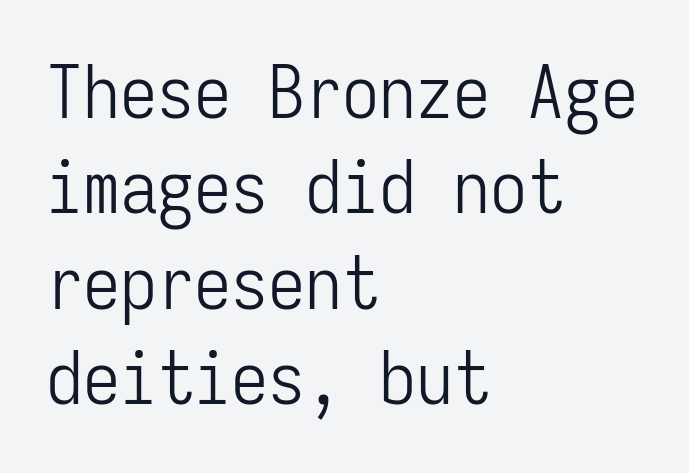
Q: Is the text bold? A: No.
Q: Is the text italic (slanted)? A: No, it is upright.
Q: Is the typeface a serif or a sans-serif typeface? A: Sans-serif.
Q: Is the text underlined? A: No.
Q: How is the paragraph aligned? A: Left-aligned.
Q: Is the spacing between letters normal or unusually wide? A: Normal.
Q: Is the spacing between lines tight, normal or loose? A: Normal.
Q: Width (condensed, normal, or wide)? A: Condensed.
Q: Stroke contrast? A: Low.
Q: x-height? A: Medium.
Q: Monospaced? A: Yes.
